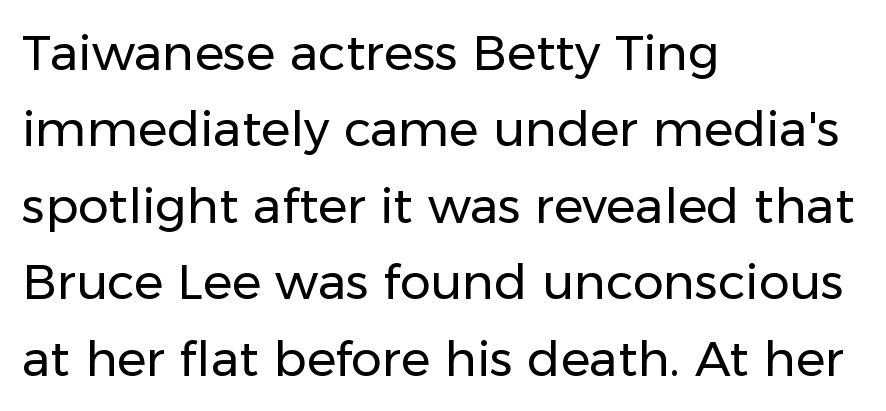
{"serif": "no", "italic": "no", "bold": "no", "weight": "regular", "width": "normal", "stroke_contrast": "low", "x_height": "medium", "monospaced": "no", "underline": "no", "align": "left", "line_spacing": "normal", "line_spacing_ratio": 1.56, "letter_spacing": "normal", "letter_spacing_em": 0.0, "glyph_px": 49}
